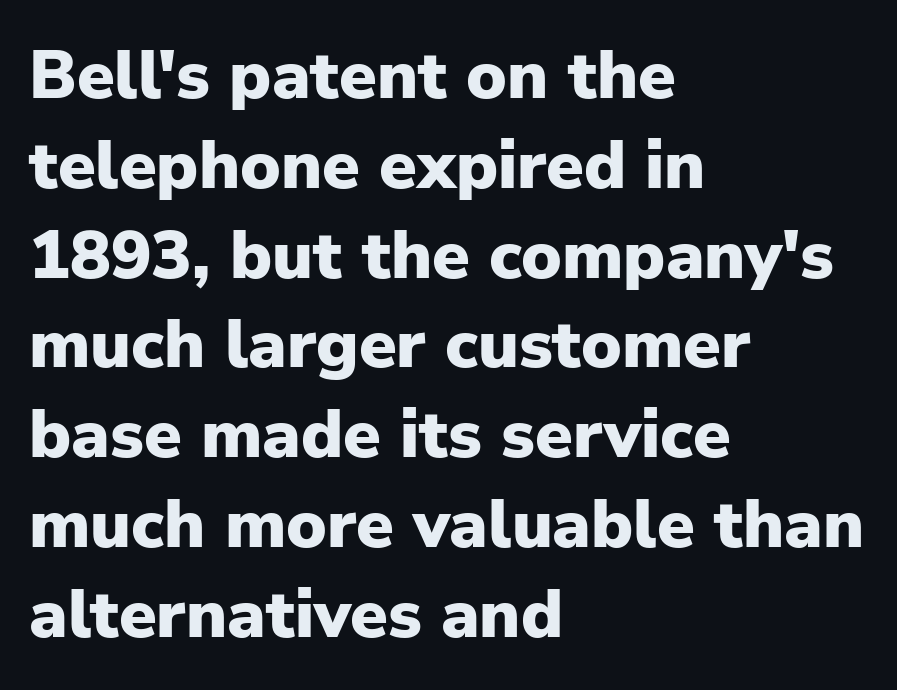
A typesetter would call this proportional, since set widths differ per character. This block has exactly the height ordinary leading produces. Ascenders rise straight up at ninety degrees. The glyphs are unaccompanied by any horizontal stroke below them. The face used here has the dense, thick strokes of a bold. The rendering keeps characters at their native spacing.
